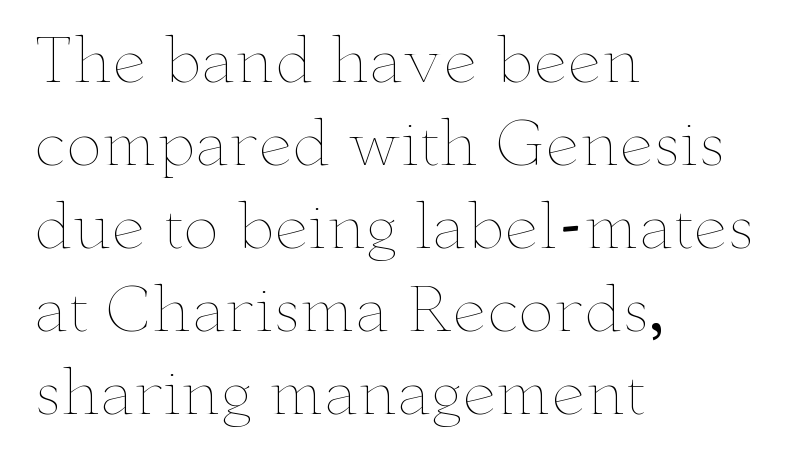
The image shows 61 px thin, wide type, upright; set left-aligned, normal line spacing (1.36x), normal letter spacing, not underlined; low stroke contrast and a small x-height.
